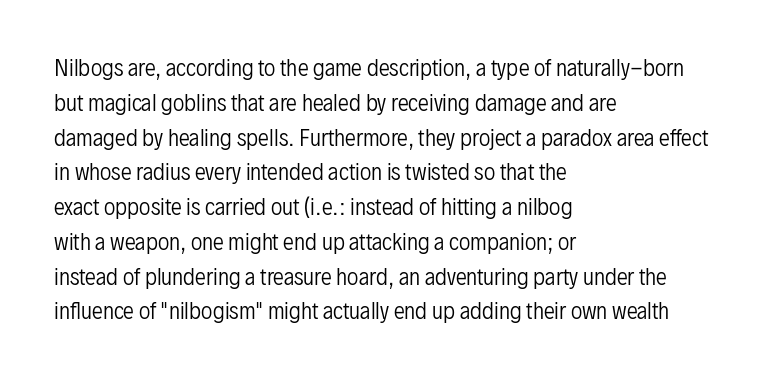
Q: Is the text bold? A: No.
Q: Is the text italic (slanted)? A: No, it is upright.
Q: Is the text underlined? A: No.
Q: How is the paragraph aligned? A: Left-aligned.
Q: Is the spacing between letters normal or unusually wide? A: Normal.
Q: Is the spacing between lines tight, normal or loose? A: Normal.
